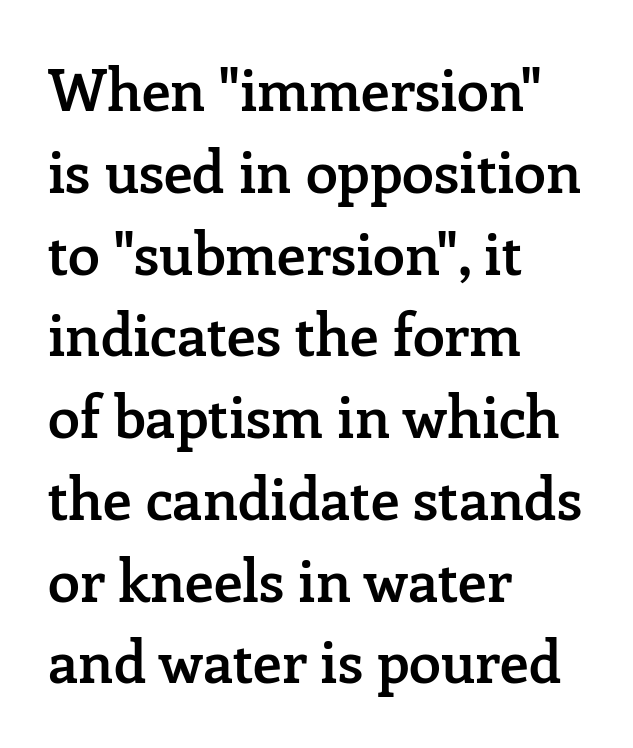
Q: Is the text bold? A: Semi-bold.
Q: Is the text italic (slanted)? A: No, it is upright.
Q: Is the typeface a serif or a sans-serif typeface? A: Serif.
Q: Is the text underlined? A: No.
Q: How is the paragraph aligned? A: Left-aligned.
Q: Is the spacing between letters normal or unusually wide? A: Normal.
Q: Is the spacing between lines tight, normal or loose? A: Normal.
Q: Width (condensed, normal, or wide)? A: Normal.
Q: Stroke contrast? A: Low.
Q: x-height? A: Medium.
Q: Monospaced? A: No.
